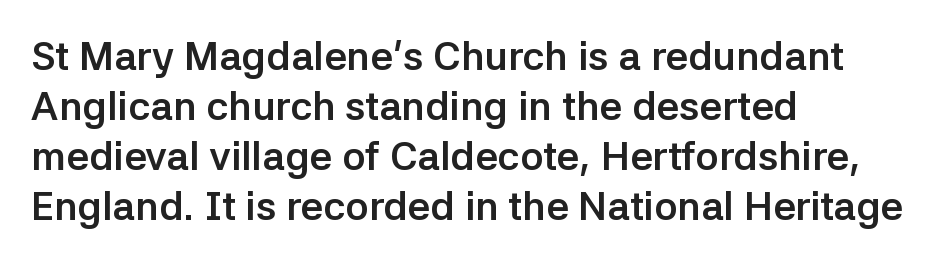
{"serif": "no", "italic": "no", "bold": "yes", "weight": "semibold", "width": "normal", "stroke_contrast": "low", "x_height": "medium", "monospaced": "no", "underline": "no", "align": "left", "line_spacing": "normal", "line_spacing_ratio": 1.25, "letter_spacing": "normal", "letter_spacing_em": 0.0, "glyph_px": 40}
